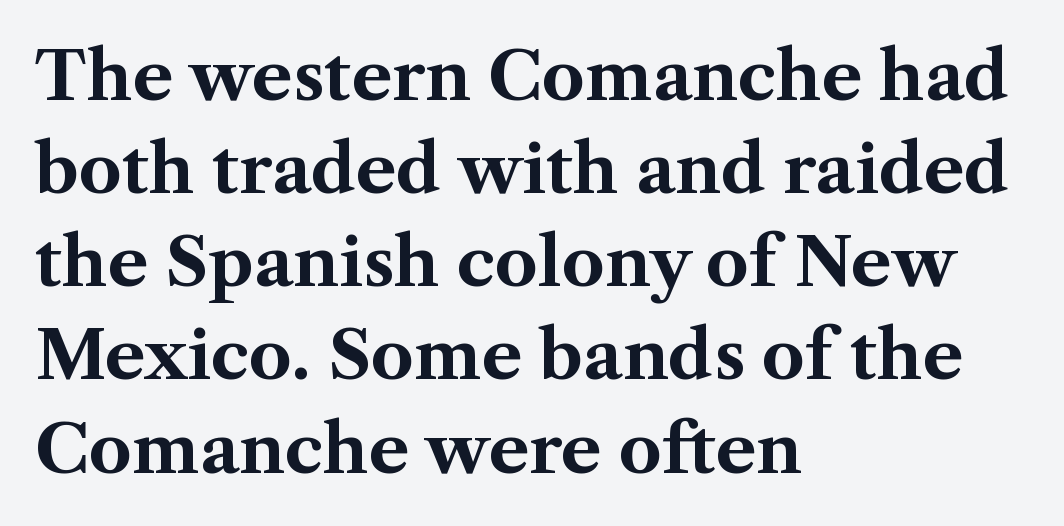
The image shows 67 px bold serif type, upright; set left-aligned, normal line spacing (1.39x), normal letter spacing, not underlined; medium stroke contrast and a medium x-height.
